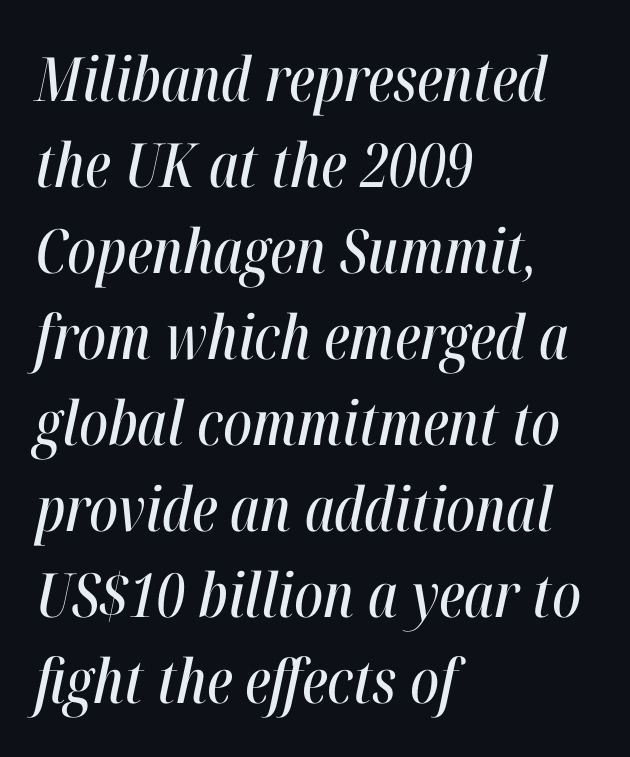
Q: Is the text italic (slanted)? A: Yes, it leans right by about 12 degrees.
Q: Is the text underlined? A: No.
Q: How is the paragraph aligned? A: Left-aligned.
Q: Is the spacing between letters normal or unusually wide? A: Normal.
Q: Is the spacing between lines tight, normal or loose? A: Normal.
Q: Width (condensed, normal, or wide)? A: Condensed.
Q: Stroke contrast? A: High.
Q: x-height? A: Medium.
Q: Monospaced? A: No.
